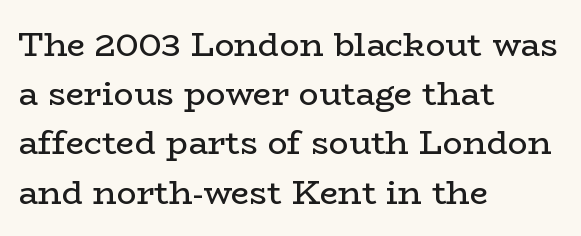
The rag falls on the right side of this text block. Little horizontal feet cap the strokes, marking this as serif type. Each row of text sits above clean, open space. Do the characters align in a grid? No, the font is proportional. Notice how descenders clear the ascenders below comfortably — that's standard leading. Summary of weight: not heavy and not bold.
